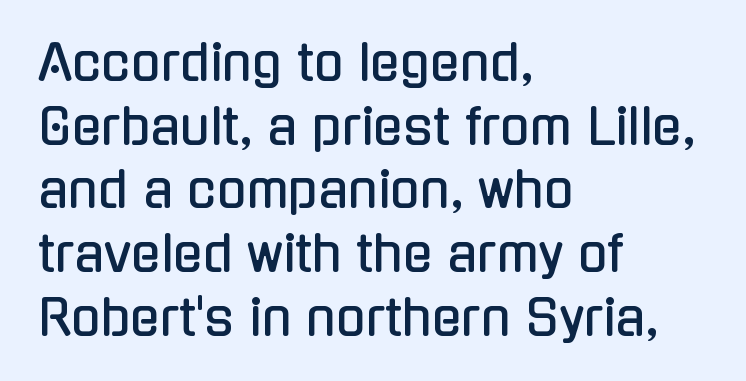
Q: Is the text italic (slanted)? A: No, it is upright.
Q: Is the typeface a serif or a sans-serif typeface? A: Sans-serif.
Q: Is the text underlined? A: No.
Q: How is the paragraph aligned? A: Left-aligned.
Q: Is the spacing between letters normal or unusually wide? A: Normal.
Q: Is the spacing between lines tight, normal or loose? A: Normal.
Q: Width (condensed, normal, or wide)? A: Condensed.
Q: Stroke contrast? A: Low.
Q: x-height? A: Medium.
Q: Monospaced? A: No.
